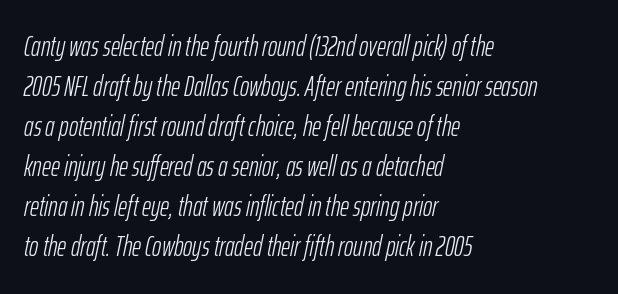
The image shows 28 px light, condensed type, italic (leaning right); set left-aligned, normal line spacing (1.43x), normal letter spacing, not underlined; low stroke contrast and a medium x-height.
